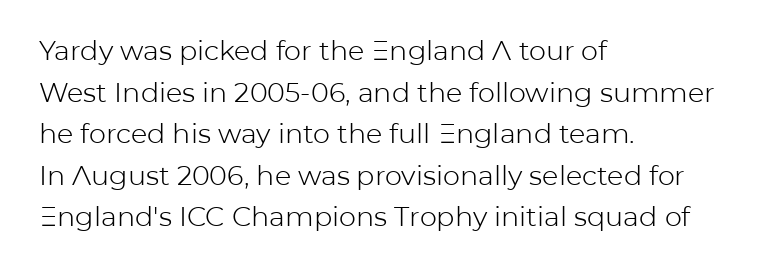
The image shows 27 px text type, upright; set left-aligned, normal line spacing (1.54x), normal letter spacing, not underlined.
